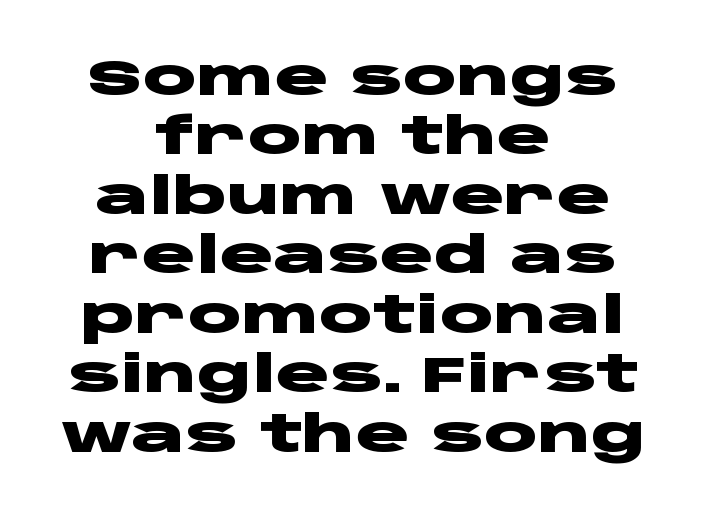
{"serif": "no", "italic": "no", "bold": "yes", "weight": "heavy", "width": "wide", "stroke_contrast": "low", "x_height": "large", "monospaced": "no", "underline": "no", "align": "center", "line_spacing_ratio": 1.19, "letter_spacing": "normal", "letter_spacing_em": 0.0, "glyph_px": 50}
